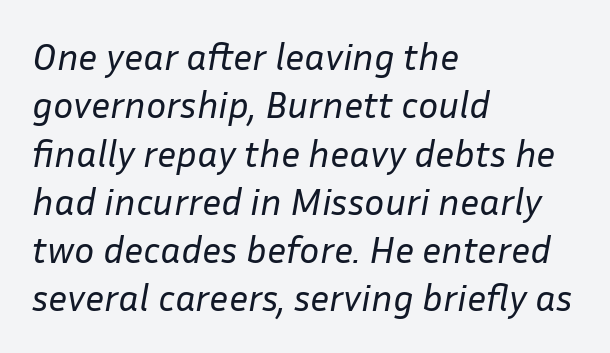
Q: Is the text bold? A: No.
Q: Is the text italic (slanted)? A: Yes, it leans right by about 10 degrees.
Q: Is the text underlined? A: No.
Q: How is the paragraph aligned? A: Left-aligned.
Q: Is the spacing between letters normal or unusually wide? A: Normal.
Q: Is the spacing between lines tight, normal or loose? A: Normal.
Q: Width (condensed, normal, or wide)? A: Normal.
Q: Stroke contrast? A: Low.
Q: x-height? A: Medium.
Q: Monospaced? A: No.
